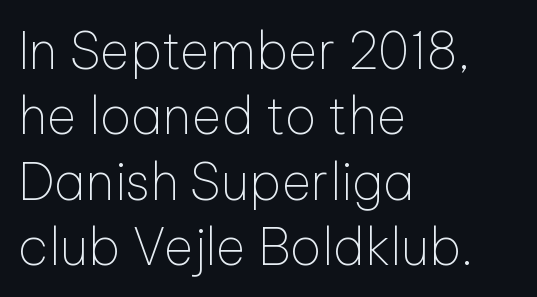
The image shows 51 px thin sans-serif type, upright; set left-aligned, normal line spacing (1.28x), normal letter spacing, not underlined; low stroke contrast and a medium x-height.
